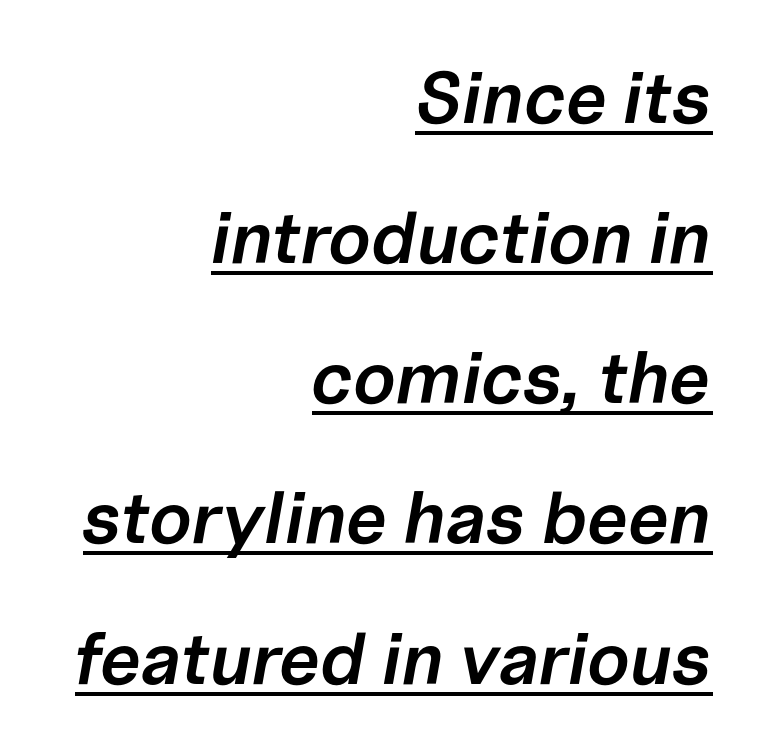
{"italic": "yes", "lean": "right", "slant_degrees": 10, "bold": "semi", "weight": "semibold", "width": "normal", "stroke_contrast": "low", "x_height": "medium", "monospaced": "no", "underline": "yes", "align": "right", "line_spacing": "loose", "line_spacing_ratio": 1.92, "letter_spacing": "normal", "letter_spacing_em": 0.0, "glyph_px": 73}
